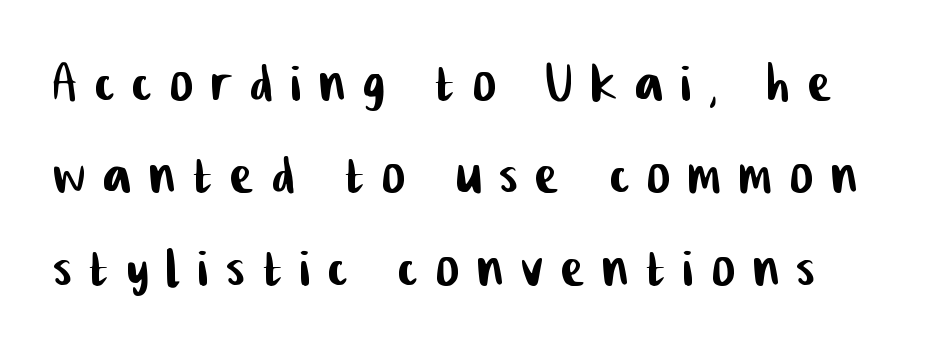
The image shows 69 px condensed sans-serif type; set normal line spacing (1.34x), unusually wide letter spacing (+0.27 em), not underlined; low stroke contrast and a medium x-height.
